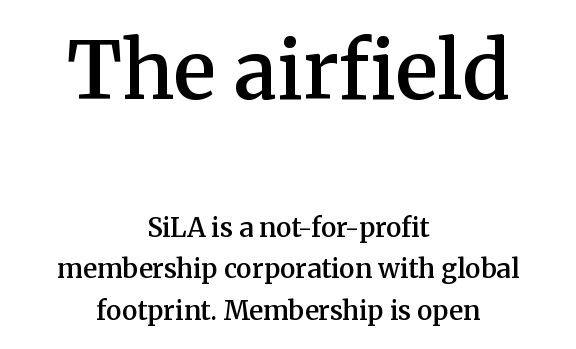
Students, note that the glyphs here touch the page at normal intervals. This is roman type, the default non-slanted kind. Does the bottom block carry the larger type? No, the top block does. Clear beneath every line of the passage. What's the leading like? Ordinary, nothing unusual. The typesetter chose a symmetrical, centered arrangement here.
